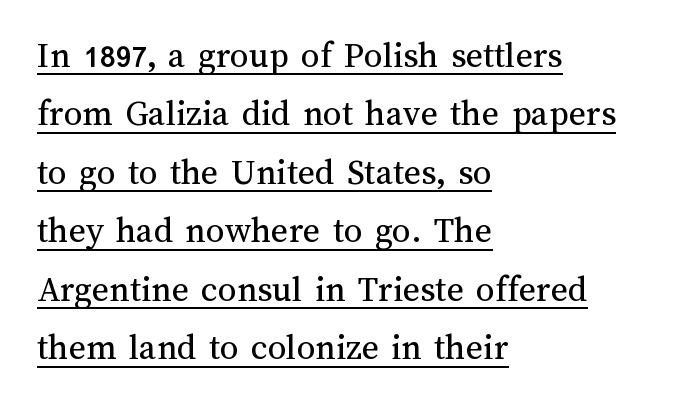
The image shows 37 px regular-weight type, upright; set left-aligned, normal line spacing (1.58x), normal letter spacing, underlined; medium stroke contrast and a medium x-height.
